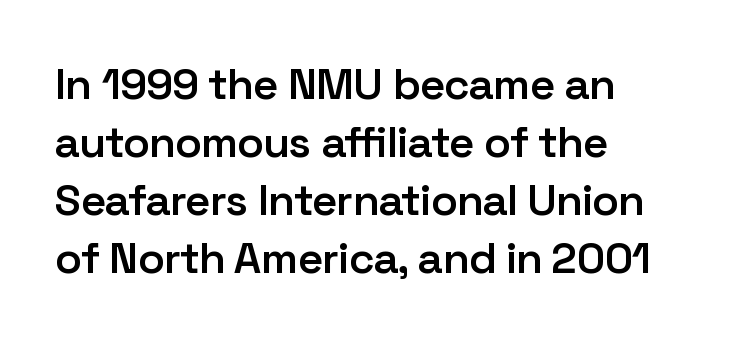
Students, observe: this is what conventionally led text looks like. The typesetter chose a ragged-right arrangement here. Check under the words: just untouched page. Examine the stroke ends and you'll find no serifs. The lettering stays uniformly vertical, giving the passage a roman look.
